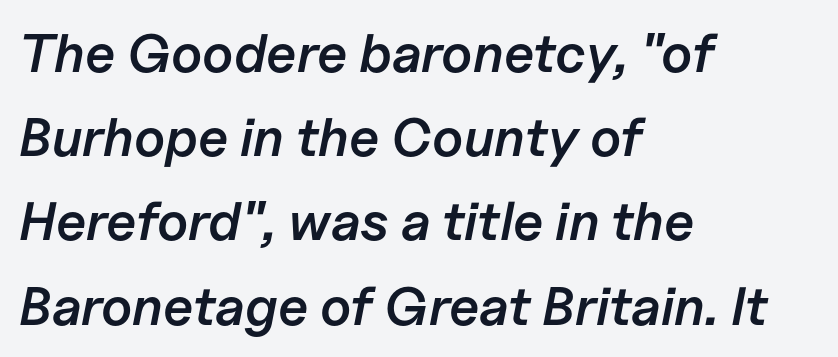
The specimen reads as italic at a glance. The letters advance in unequal steps, a hallmark of proportional type. Moderately thickened strokes mark this as semibold type. There is no visible air inserted between adjacent glyphs. The foot of each line stays bare and open.
